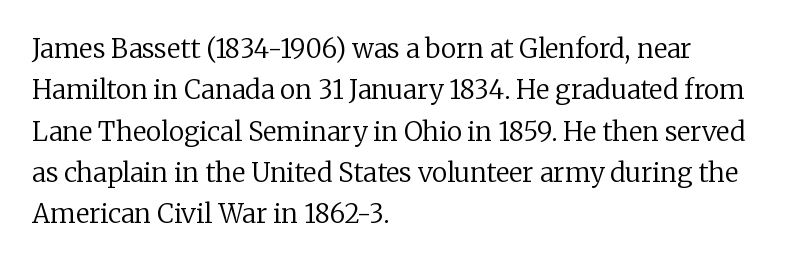
Each stroke keeps to a modest, everyday thickness or less. Whoever set this chose a conventional vertical rhythm. Caption: multi-line text, flush left, ragged right. Underlining? Definitely not there.
